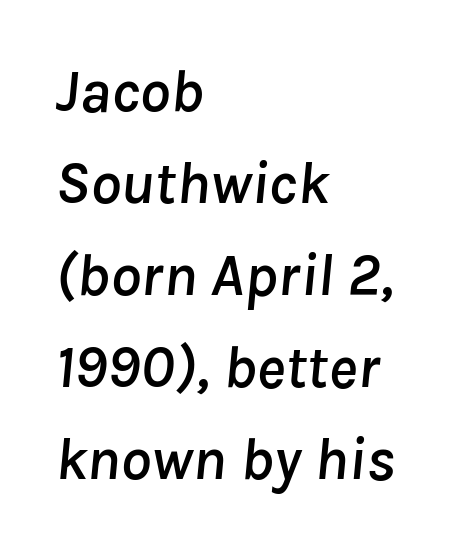
The image shows 61 px text type, italic (leaning right); set left-aligned, normal line spacing (1.51x), normal letter spacing, not underlined; low stroke contrast and a medium x-height.
